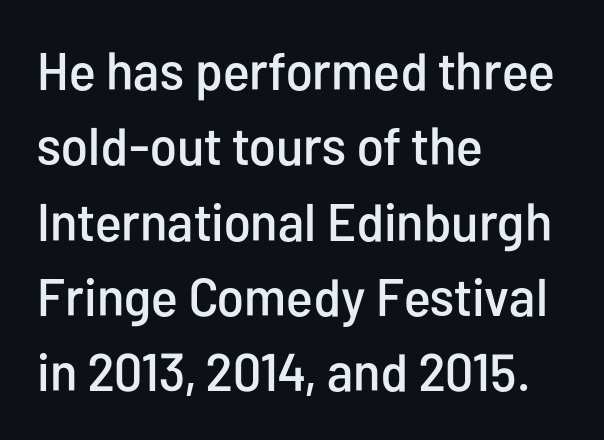
Q: Is the text italic (slanted)? A: No, it is upright.
Q: Is the typeface a serif or a sans-serif typeface? A: Sans-serif.
Q: Is the text underlined? A: No.
Q: How is the paragraph aligned? A: Left-aligned.
Q: Is the spacing between letters normal or unusually wide? A: Normal.
Q: Is the spacing between lines tight, normal or loose? A: Normal.
Q: Width (condensed, normal, or wide)? A: Condensed.
Q: Stroke contrast? A: Low.
Q: x-height? A: Medium.
Q: Monospaced? A: No.
